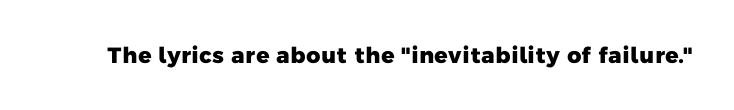
The image shows 22 px bold type; set normal letter spacing, not underlined.
